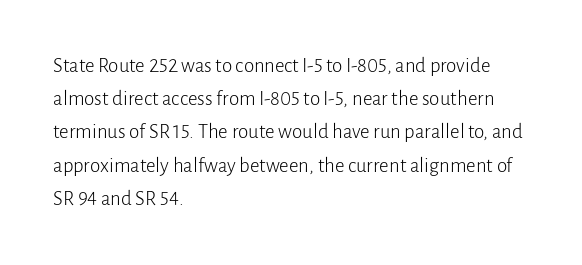
Q: Is the text bold? A: No.
Q: Is the text italic (slanted)? A: No, it is upright.
Q: Is the text underlined? A: No.
Q: How is the paragraph aligned? A: Left-aligned.
Q: Is the spacing between letters normal or unusually wide? A: Normal.
Q: Is the spacing between lines tight, normal or loose? A: Normal.
